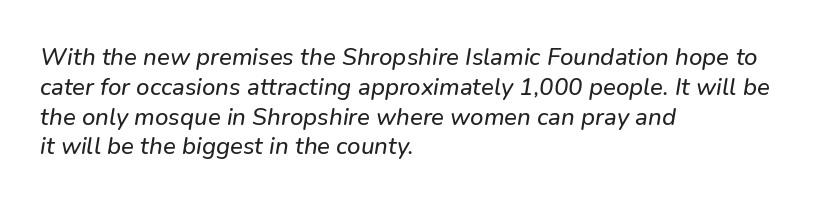
The image shows 24 px text type; set left-aligned, line spacing 1.24x, normal letter spacing, not underlined.
